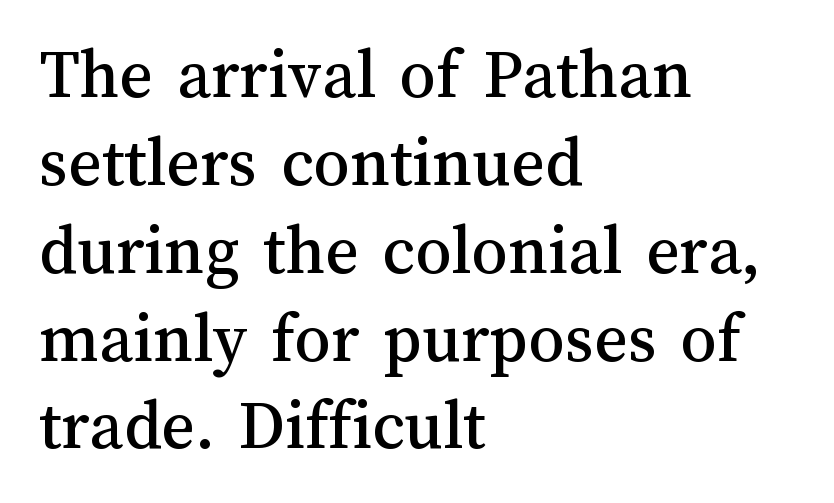
Q: Is the text italic (slanted)? A: No, it is upright.
Q: Is the text underlined? A: No.
Q: How is the paragraph aligned? A: Left-aligned.
Q: Is the spacing between letters normal or unusually wide? A: Normal.
Q: Width (condensed, normal, or wide)? A: Normal.
Q: Stroke contrast? A: Medium.
Q: x-height? A: Medium.
Q: Monospaced? A: No.
